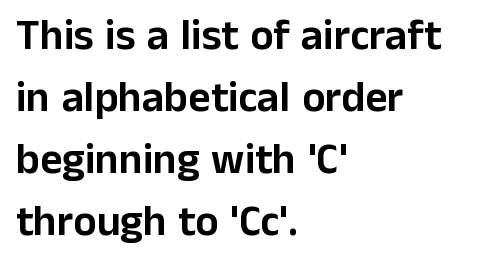
The image shows 43 px sans-serif type, upright; set left-aligned, normal line spacing (1.44x), normal letter spacing, not underlined; low stroke contrast and a medium x-height.
